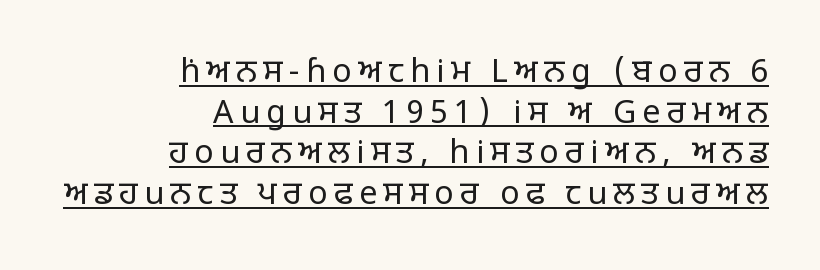
The image shows 32 px regular-weight sans-serif type, upright; set right-aligned, normal line spacing (1.27x), unusually wide letter spacing (+0.2 em), underlined; low stroke contrast and a large x-height.
